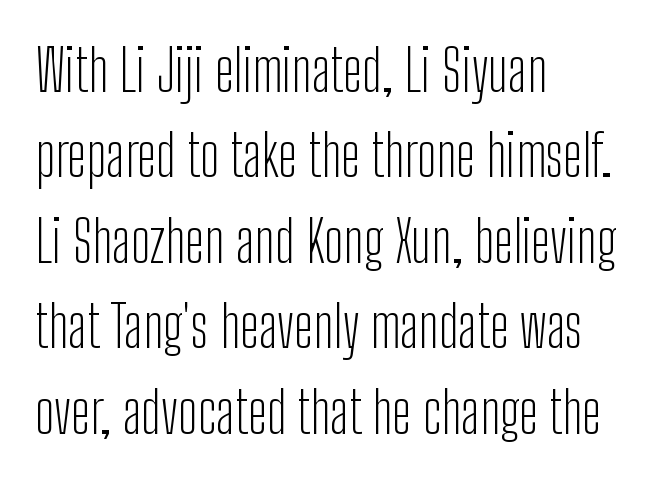
Q: Is the text bold? A: No.
Q: Is the text italic (slanted)? A: No, it is upright.
Q: Is the typeface a serif or a sans-serif typeface? A: Sans-serif.
Q: Is the text underlined? A: No.
Q: How is the paragraph aligned? A: Left-aligned.
Q: Is the spacing between letters normal or unusually wide? A: Normal.
Q: Is the spacing between lines tight, normal or loose? A: Normal.
Q: Width (condensed, normal, or wide)? A: Condensed.
Q: Stroke contrast? A: Low.
Q: x-height? A: Medium.
Q: Monospaced? A: No.
